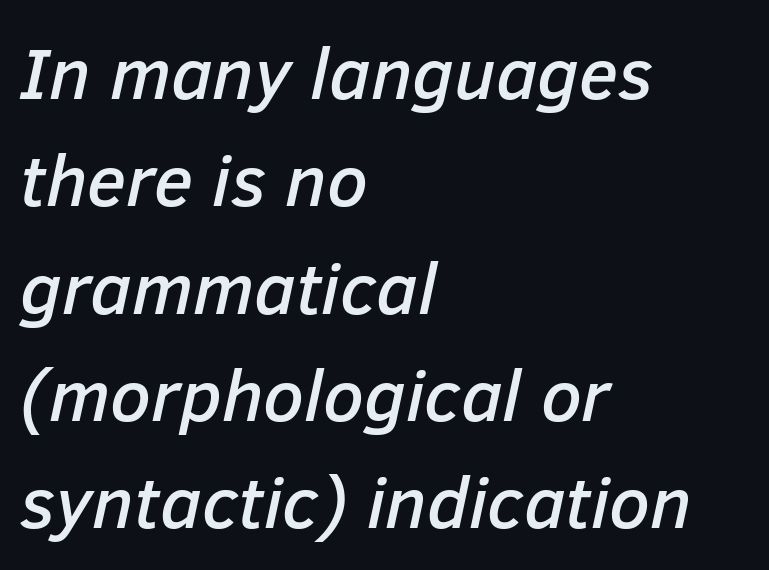
{"italic": "yes", "lean": "right", "slant_degrees": 12, "width": "normal", "stroke_contrast": "low", "x_height": "medium", "monospaced": "no", "underline": "no", "align": "left", "line_spacing": "normal", "line_spacing_ratio": 1.47, "letter_spacing": "normal", "letter_spacing_em": 0.0, "glyph_px": 73}
